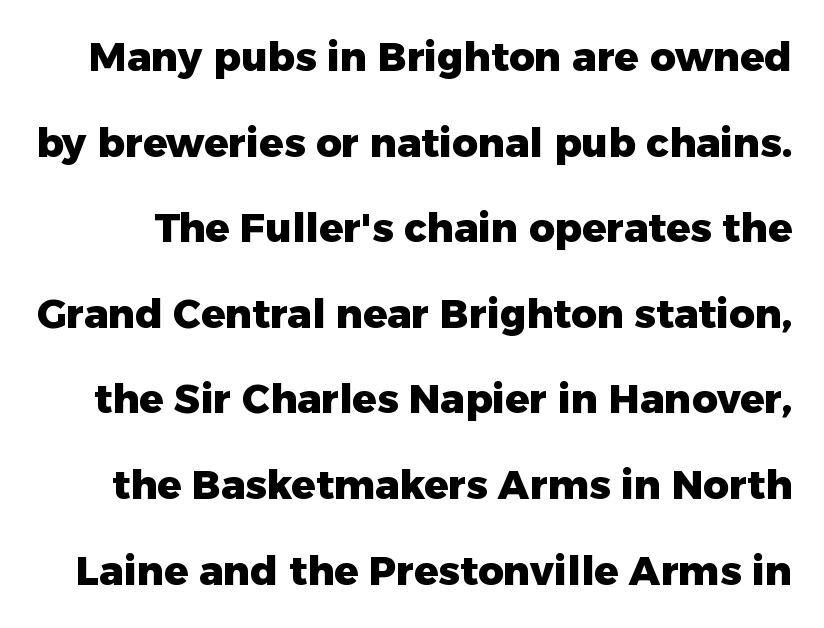
Q: Is the text bold? A: Yes.
Q: Is the text italic (slanted)? A: No, it is upright.
Q: Is the typeface a serif or a sans-serif typeface? A: Sans-serif.
Q: Is the text underlined? A: No.
Q: Is the spacing between letters normal or unusually wide? A: Normal.
Q: Is the spacing between lines tight, normal or loose? A: Loose.
Q: Width (condensed, normal, or wide)? A: Normal.
Q: Stroke contrast? A: Low.
Q: x-height? A: Medium.
Q: Monospaced? A: No.
